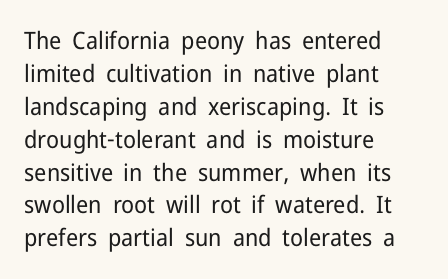
These lines stack with their left ends in a neat column. Letters rest on an invisible, unmarked baseline. The lines sit at an ordinary, default distance from one another. The type sits square on the baseline with zero lean. No letter is thick-stroked: the sample isn't bold. Default kerning and tracking; the words read as compact shapes.
